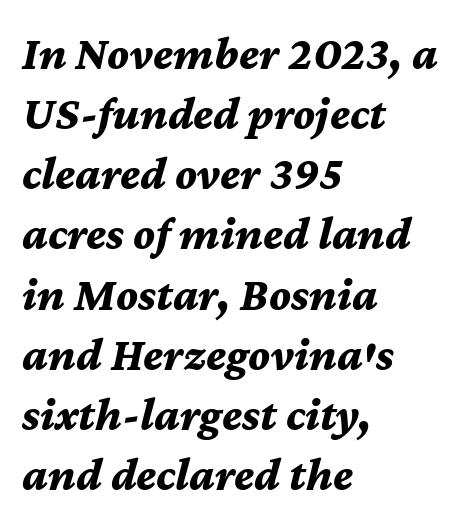
The image shows 47 px bold type, italic (leaning right); set left-aligned, normal line spacing (1.28x), normal letter spacing, not underlined; medium stroke contrast and a medium x-height.
